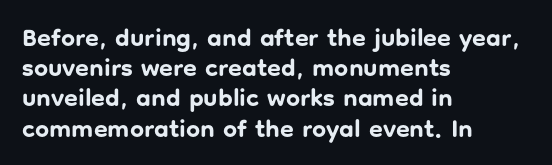
The passage shown is emphatically bold. The space directly below the letters is spotless. Tracking here is standard; glyphs follow each other at the usual distance. Where is the straight margin? On the left.
